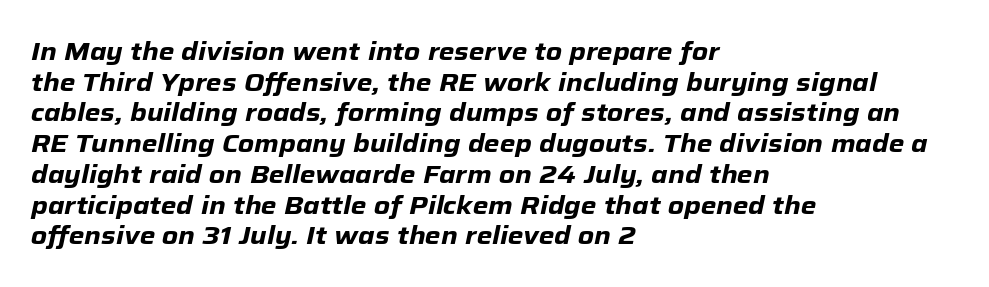
{"italic": "yes", "lean": "right", "slant_degrees": 12, "bold": "yes", "underline": "no", "align": "left", "line_spacing_ratio": 1.23, "letter_spacing": "normal", "letter_spacing_em": 0.0, "glyph_px": 25}
